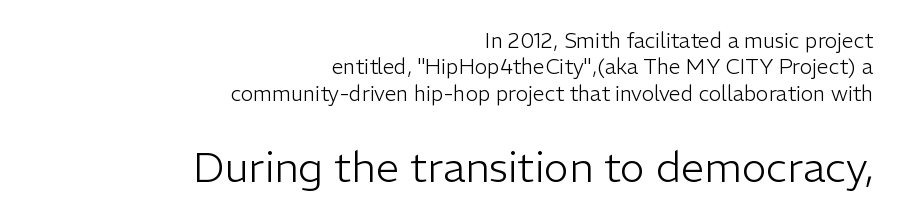
The image shows 42 px light sans-serif type, upright; set right-aligned, normal line spacing (1.26x), normal letter spacing, not underlined; the second (bottom) block is 2.0x larger; low stroke contrast and a medium x-height.
